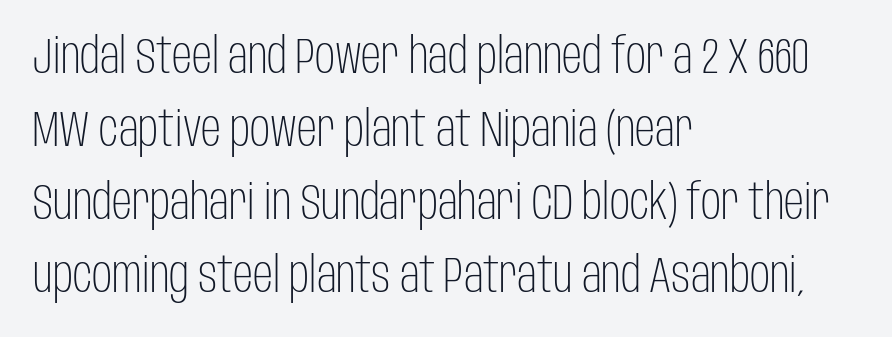
The image shows 50 px light, condensed sans-serif type, upright; set left-aligned, normal line spacing (1.46x), normal letter spacing, not underlined; low stroke contrast and a large x-height.
